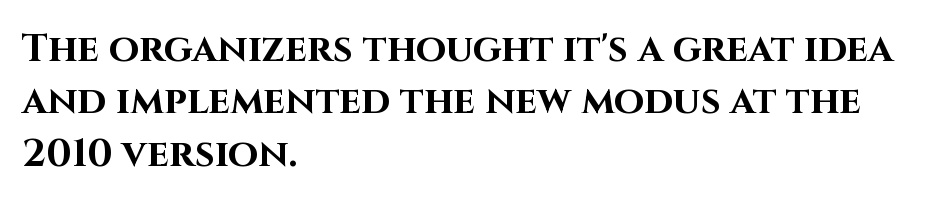
Q: Is the text bold? A: Yes.
Q: Is the text italic (slanted)? A: No, it is upright.
Q: Is the typeface a serif or a sans-serif typeface? A: Sans-serif.
Q: Is the text underlined? A: No.
Q: How is the paragraph aligned? A: Left-aligned.
Q: Is the spacing between letters normal or unusually wide? A: Normal.
Q: Is the spacing between lines tight, normal or loose? A: Normal.
Q: Width (condensed, normal, or wide)? A: Normal.
Q: Stroke contrast? A: High.
Q: x-height? A: Large.
Q: Monospaced? A: No.
